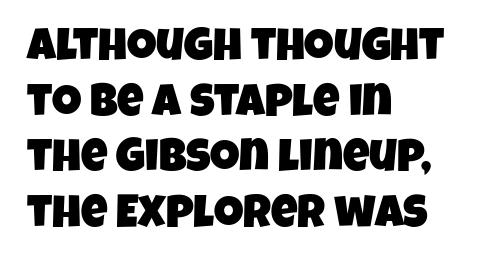
Decoration check: the copy has no underline. The horizontal fit of the characters is conventional and even. The face used here is proportionally spaced, like ordinary book or web type. Left-aligned paragraph, ragged on the right.
